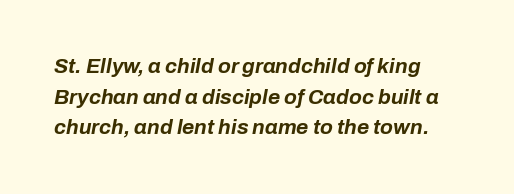
The image shows 21 px bold type, italic (leaning right); set normal line spacing (1.46x), normal letter spacing, not underlined.
